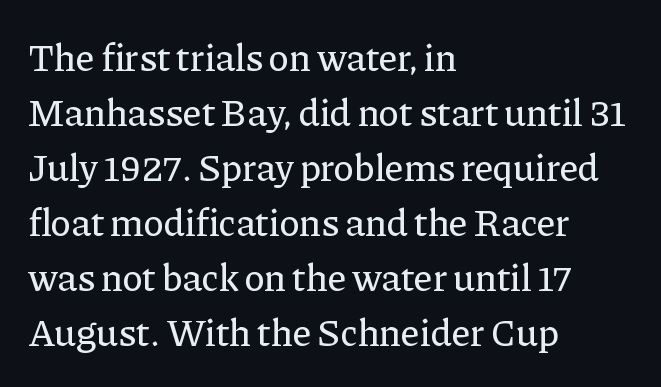
The rendering uses a moderate line-height, typical for paragraphs. A student would call this left alignment; a typographer would say flush left, rag right. You can tell it's not italic because the verticals are truly vertical. In terms of letterspacing, this is plain default setting.
